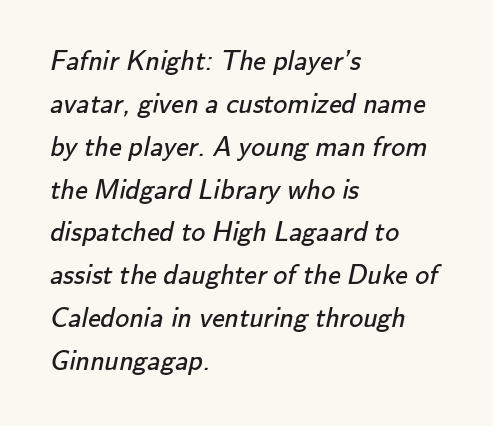
{"serif": "no", "bold": "no", "weight": "regular", "width": "normal", "stroke_contrast": "low", "x_height": "small", "monospaced": "no", "underline": "no", "align": "left", "line_spacing": "normal", "line_spacing_ratio": 1.53, "letter_spacing": "normal", "letter_spacing_em": 0.0, "glyph_px": 28}
